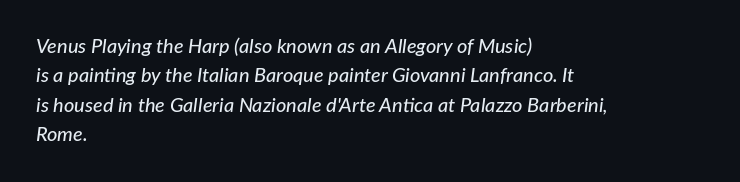
Typeset ragged right — the left edge is the straight one. Caption: standard tracking, unaltered. Regular leading. Is the type slanted? Yes — the strokes lean at a clear angle. The strip under each line holds only bare page.
